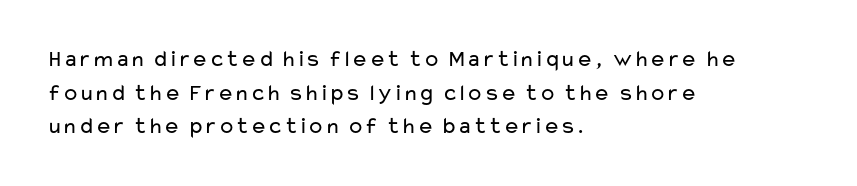
Q: Is the text bold? A: No.
Q: Is the text italic (slanted)? A: No, it is upright.
Q: Is the text underlined? A: No.
Q: How is the paragraph aligned? A: Left-aligned.
Q: Is the spacing between letters normal or unusually wide? A: Normal.
Q: Is the spacing between lines tight, normal or loose? A: Normal.
